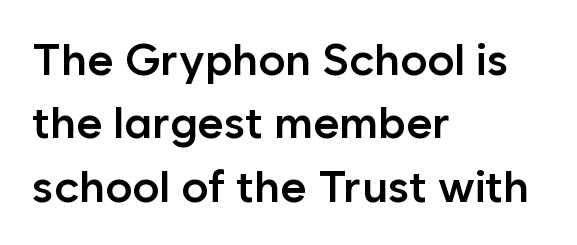
{"serif": "no", "italic": "no", "bold": "semi", "weight": "semibold", "width": "normal", "stroke_contrast": "low", "x_height": "medium", "monospaced": "no", "underline": "no", "align": "left", "line_spacing": "normal", "line_spacing_ratio": 1.41, "letter_spacing": "normal", "letter_spacing_em": 0.0, "glyph_px": 45}
